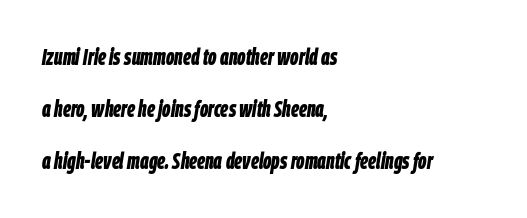
Descenders hang freely into open space. The vertical gap from one line to the next is large. Every character sits at an angle, as italics do. On the weight axis this lands at bold, roughly 700. This rendering uses left alignment, leaving the right contour irregular.
